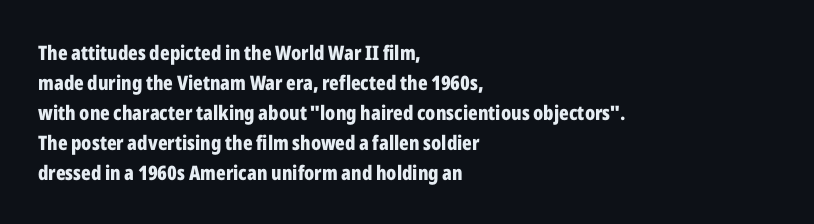
Q: Is the text bold? A: Yes.
Q: Is the text italic (slanted)? A: No, it is upright.
Q: Is the text underlined? A: No.
Q: How is the paragraph aligned? A: Left-aligned.
Q: Is the spacing between letters normal or unusually wide? A: Normal.
Q: Is the spacing between lines tight, normal or loose? A: Normal.
